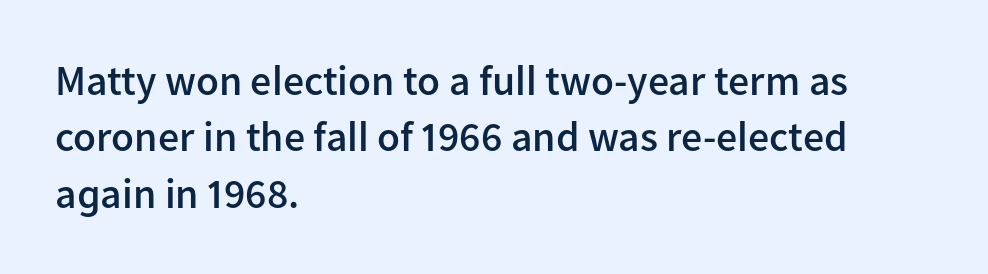
Strokes here are thickened, but only to semibold level. The text was rendered using a sans face with plain stroke endings. Clear beneath every line of the passage. The lettering holds an erect, upright posture throughout. Interline gaps are of average width in this sample.
